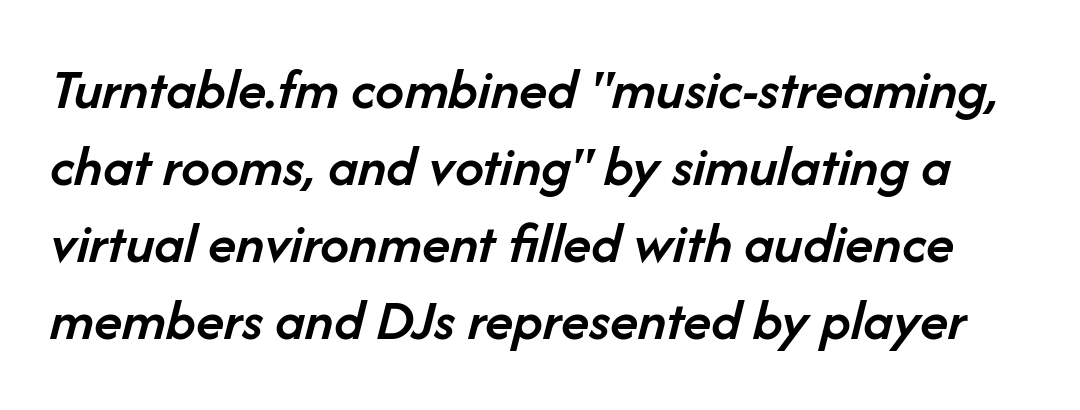
Q: Is the text bold? A: Semi-bold.
Q: Is the text italic (slanted)? A: Yes, it leans right by about 14 degrees.
Q: Is the text underlined? A: No.
Q: Is the spacing between letters normal or unusually wide? A: Normal.
Q: Is the spacing between lines tight, normal or loose? A: Normal.
Q: Width (condensed, normal, or wide)? A: Normal.
Q: Stroke contrast? A: Low.
Q: x-height? A: Medium.
Q: Monospaced? A: No.
